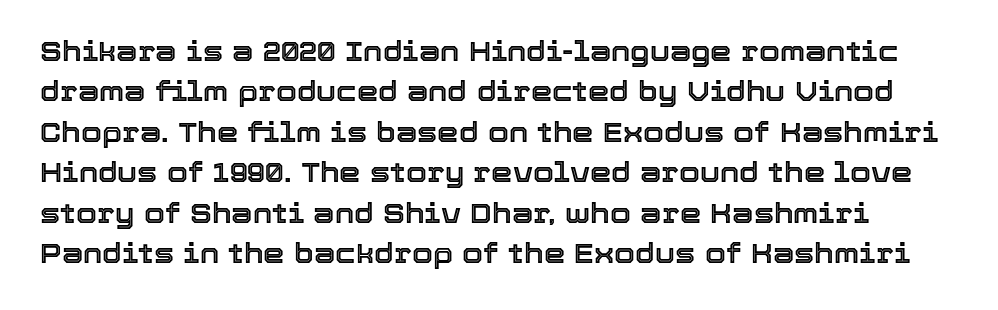
Q: Is the text italic (slanted)? A: No, it is upright.
Q: Is the text underlined? A: No.
Q: Is the spacing between letters normal or unusually wide? A: Normal.
Q: Is the spacing between lines tight, normal or loose? A: Normal.
